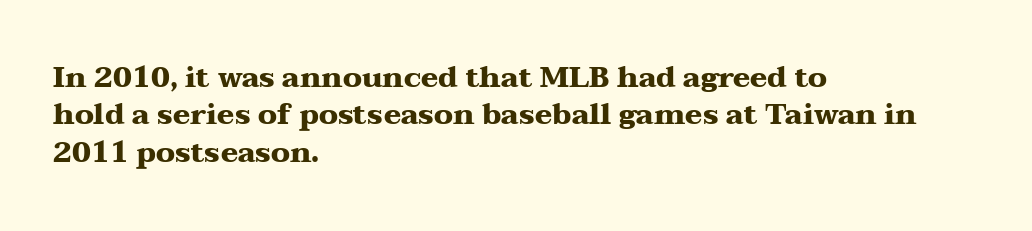
Words float on clear page, feet unadorned. Heft: maximum for text — a bold. Horizontal alignment here is leftward, the default for most running prose. Proportional: the letters do not fall into vertical columns. Note: serifs present on the glyphs.
